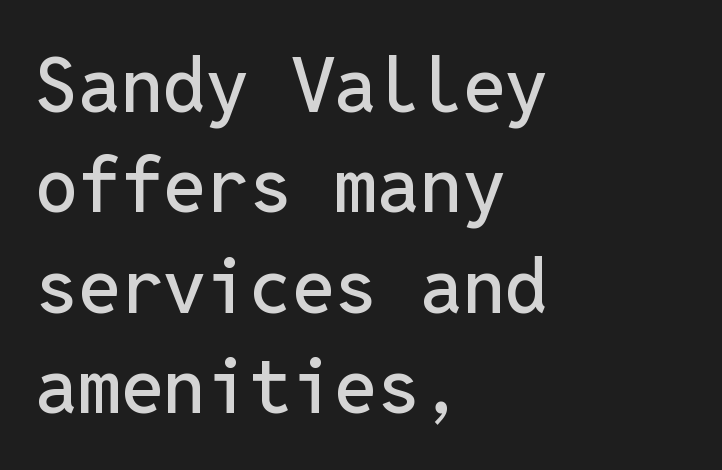
The image shows 76 px sans-serif type, upright, monospaced; set left-aligned, normal line spacing (1.32x), normal letter spacing, not underlined; low stroke contrast and a medium x-height.
